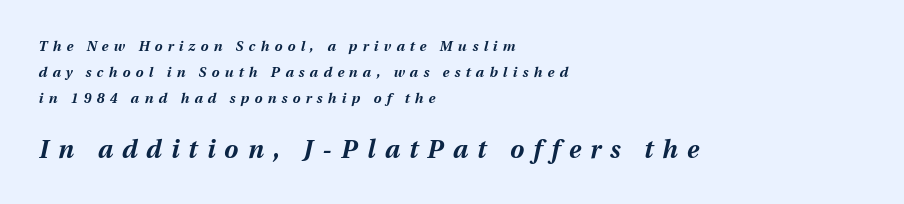
The image shows 25 px bold type, italic (leaning right); set left-aligned, line spacing 1.84x, unusually wide letter spacing (+0.37 em), not underlined; the second (bottom) block is 1.79x larger.
